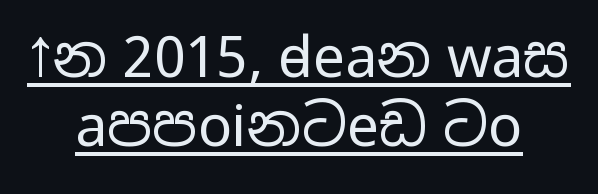
Q: Is the text bold? A: No.
Q: Is the text italic (slanted)? A: No, it is upright.
Q: Is the typeface a serif or a sans-serif typeface? A: Sans-serif.
Q: Is the text underlined? A: Yes.
Q: How is the paragraph aligned? A: Centered.
Q: Is the spacing between letters normal or unusually wide? A: Normal.
Q: Width (condensed, normal, or wide)? A: Wide.
Q: Stroke contrast? A: Low.
Q: x-height? A: Medium.
Q: Monospaced? A: No.
